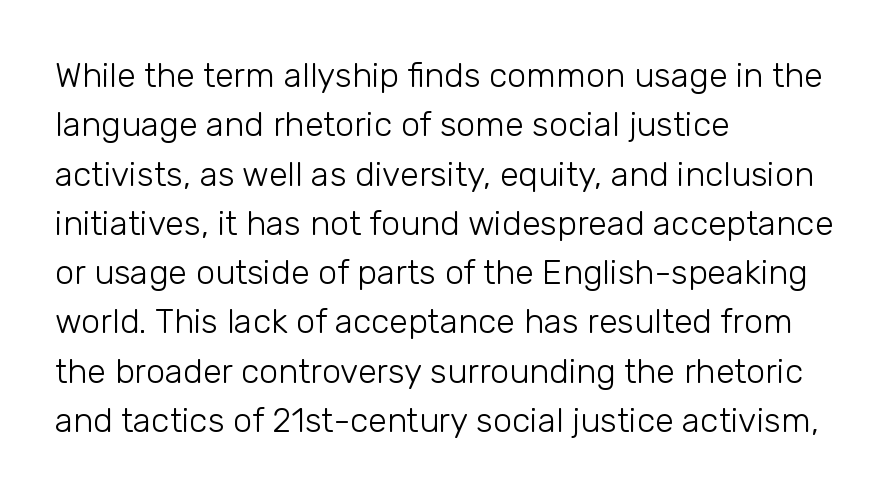
The image shows 34 px light sans-serif type, upright; set left-aligned, normal line spacing (1.45x), normal letter spacing, not underlined; low stroke contrast and a medium x-height.
